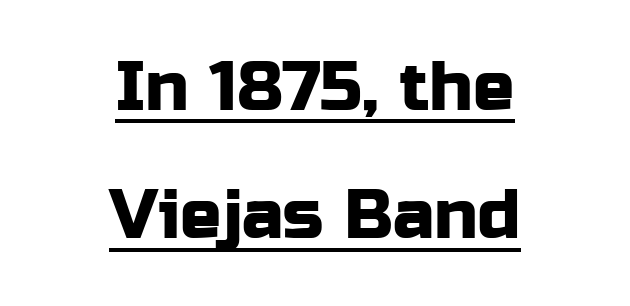
What stands out about the letter spacing? Nothing — it is the standard amount. A student would call this center alignment; a typographer would say set centered. This sample uses a sans-serif face. Notice how the stems are strictly vertical — no italics here. Students, observe the line beneath the letters — that is underlining. A typesetter would call this proportional, since set widths differ per character.
